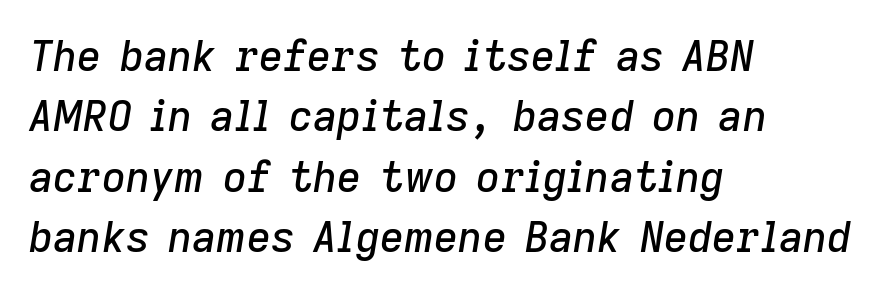
The image shows 42 px text type, italic (leaning right); set left-aligned, normal line spacing (1.44x), normal letter spacing, not underlined; low stroke contrast and a medium x-height.
